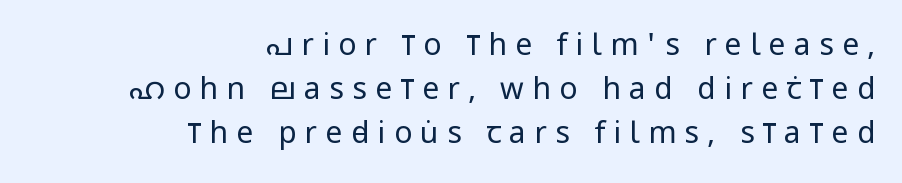
{"serif": "no", "italic": "no", "bold": "no", "weight": "regular", "width": "condensed", "stroke_contrast": "low", "x_height": "large", "monospaced": "no", "underline": "no", "align": "right", "line_spacing": "normal", "line_spacing_ratio": 1.46, "letter_spacing": "wide", "letter_spacing_em": 0.28, "glyph_px": 30}
